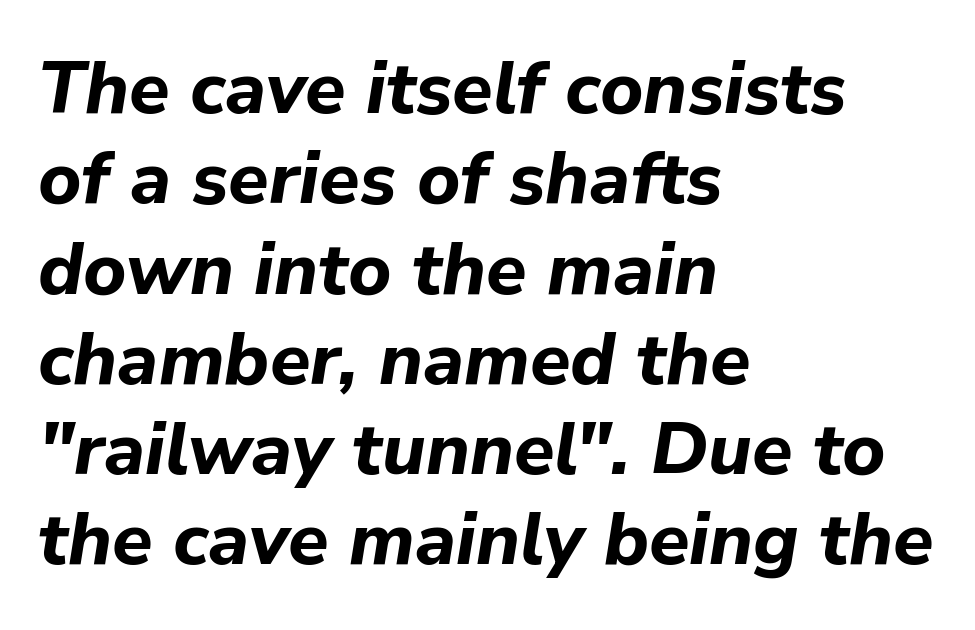
The image shows 74 px bold type, italic (leaning right); set left-aligned, line spacing 1.22x, normal letter spacing, not underlined; low stroke contrast and a medium x-height.
